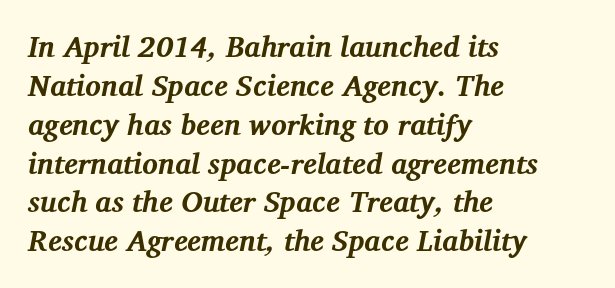
{"serif": "yes", "italic": "yes", "lean": "right", "slant_degrees": 12, "bold": "yes", "weight": "bold", "width": "normal", "stroke_contrast": "medium", "x_height": "medium", "monospaced": "no", "underline": "no", "align": "left", "line_spacing": "normal", "line_spacing_ratio": 1.34, "letter_spacing": "normal", "letter_spacing_em": 0.0, "glyph_px": 29}
